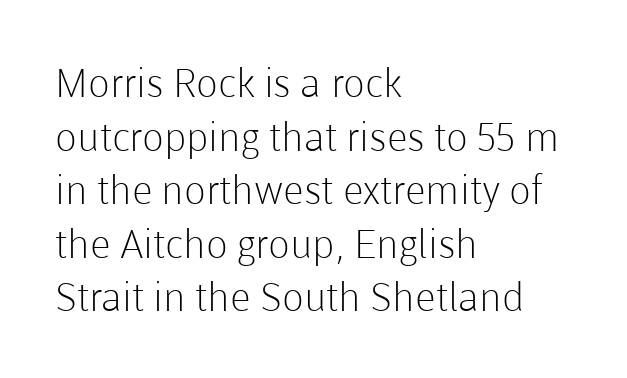
The image shows 40 px light sans-serif type, upright; set left-aligned, normal line spacing (1.34x), normal letter spacing, not underlined; low stroke contrast and a medium x-height.
